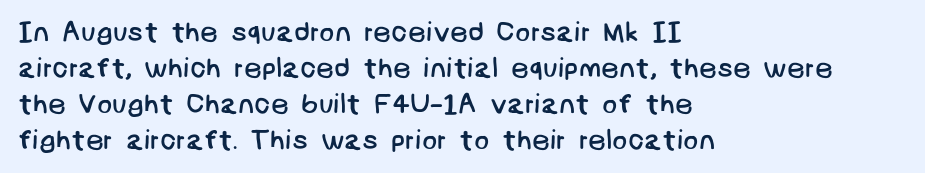
Q: Is the text bold? A: No.
Q: Is the typeface a serif or a sans-serif typeface? A: Sans-serif.
Q: Is the text underlined? A: No.
Q: How is the paragraph aligned? A: Left-aligned.
Q: Is the spacing between letters normal or unusually wide? A: Normal.
Q: Is the spacing between lines tight, normal or loose? A: Normal.
Q: Width (condensed, normal, or wide)? A: Normal.
Q: Stroke contrast? A: Low.
Q: x-height? A: Large.
